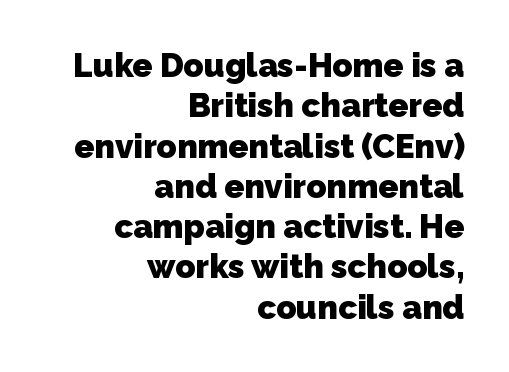
Q: Is the text bold? A: Yes.
Q: Is the typeface a serif or a sans-serif typeface? A: Sans-serif.
Q: Is the text underlined? A: No.
Q: How is the paragraph aligned? A: Right-aligned.
Q: Is the spacing between letters normal or unusually wide? A: Normal.
Q: Width (condensed, normal, or wide)? A: Normal.
Q: Stroke contrast? A: Low.
Q: x-height? A: Medium.
Q: Monospaced? A: No.
